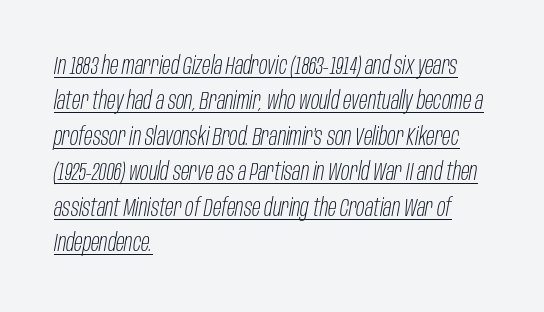
Does the copy run flush right? No — it runs flush left. The tracking reads as untouched default to a designer's eye. The typesetter has applied underlining to the passage shown. Successive baselines arrive at the customary interval.
